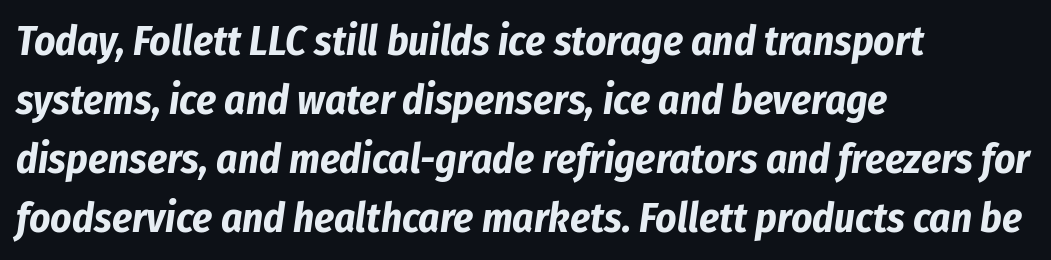
The image shows 41 px bold, condensed type, italic (leaning right); set left-aligned, normal line spacing (1.44x), normal letter spacing, not underlined; low stroke contrast and a medium x-height.
